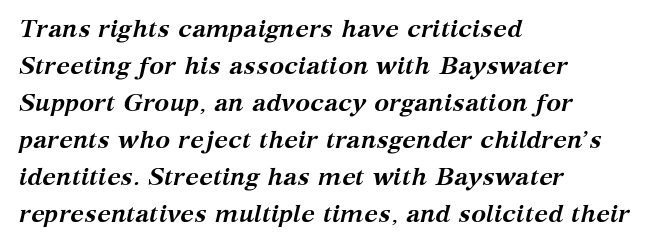
Q: Is the text bold? A: Yes.
Q: Is the text italic (slanted)? A: Yes, it leans right by about 12 degrees.
Q: Is the text underlined? A: No.
Q: How is the paragraph aligned? A: Left-aligned.
Q: Is the spacing between letters normal or unusually wide? A: Normal.
Q: Is the spacing between lines tight, normal or loose? A: Normal.
